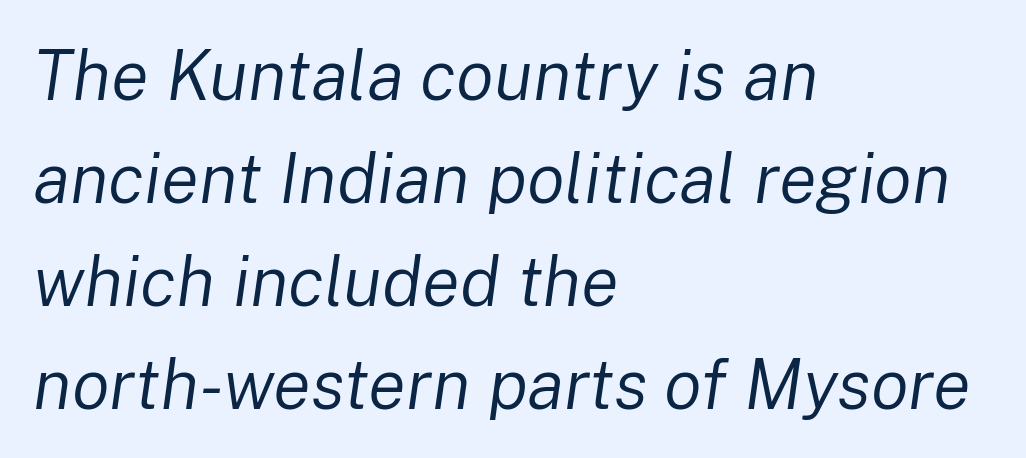
Q: Is the text bold? A: No.
Q: Is the text italic (slanted)? A: Yes, it leans right by about 8 degrees.
Q: Is the text underlined? A: No.
Q: How is the paragraph aligned? A: Left-aligned.
Q: Is the spacing between letters normal or unusually wide? A: Normal.
Q: Is the spacing between lines tight, normal or loose? A: Normal.
Q: Width (condensed, normal, or wide)? A: Normal.
Q: Stroke contrast? A: Low.
Q: x-height? A: Medium.
Q: Monospaced? A: No.
